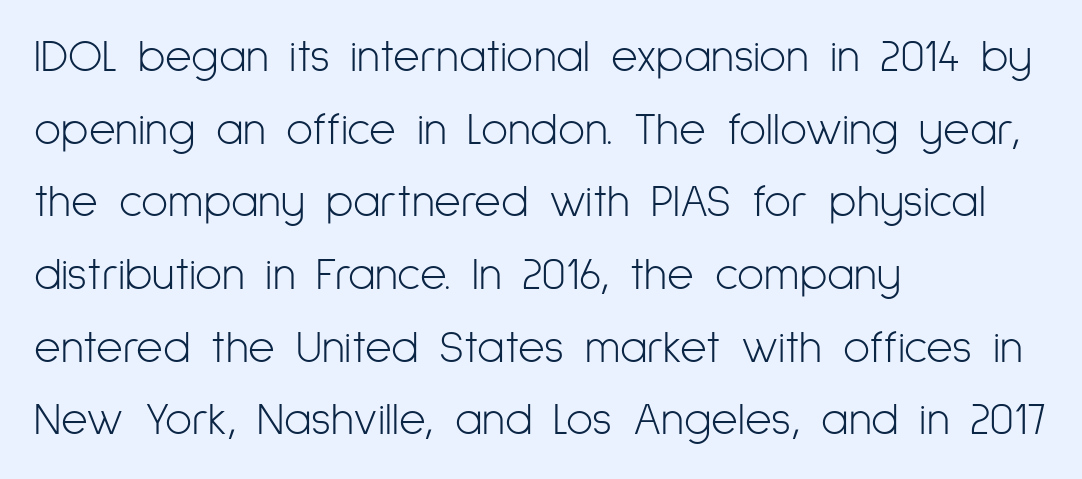
The image shows 46 px light, condensed sans-serif type, upright; set left-aligned, normal line spacing (1.58x), normal letter spacing, not underlined; low stroke contrast and a medium x-height.
